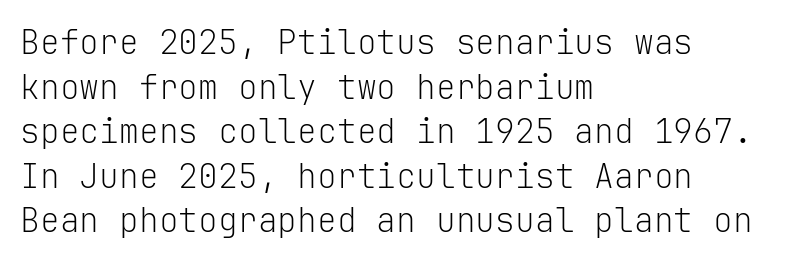
The image shows 33 px light sans-serif type, upright, monospaced; set left-aligned, normal line spacing (1.35x), normal letter spacing, not underlined; low stroke contrast and a medium x-height.
